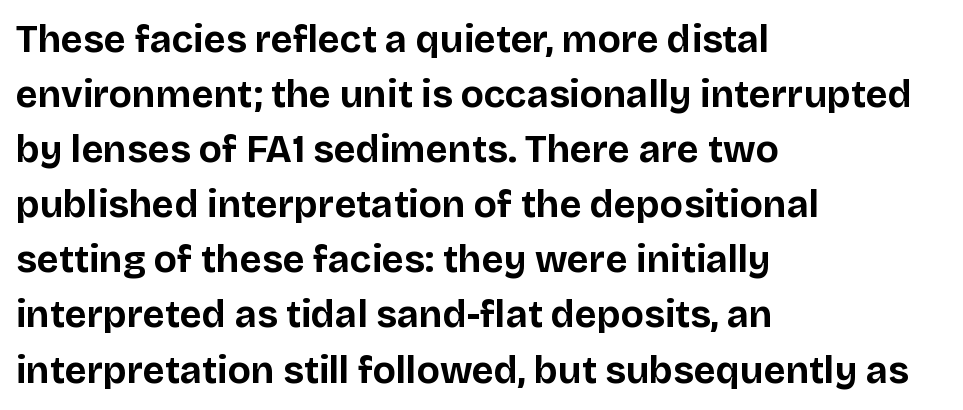
The designer went with a sans here, leaving each stem footless. The area under the type is left untouched. The rendering uses natural spacing where letterforms have individual widths. Honestly, the letter spacing is just normal — you wouldn't notice it. Leftover space on each line is placed entirely after the last word. Weight: bold.
